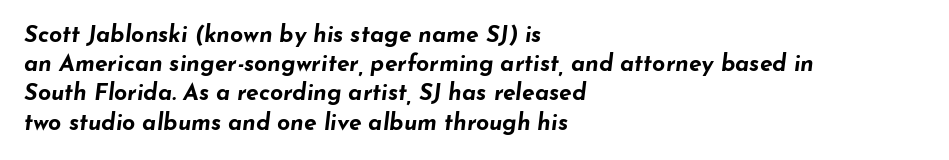
Q: Is the text bold? A: Yes.
Q: Is the text italic (slanted)? A: Yes, it leans right by about 7 degrees.
Q: Is the text underlined? A: No.
Q: How is the paragraph aligned? A: Left-aligned.
Q: Is the spacing between letters normal or unusually wide? A: Normal.
Q: Is the spacing between lines tight, normal or loose? A: Normal.
